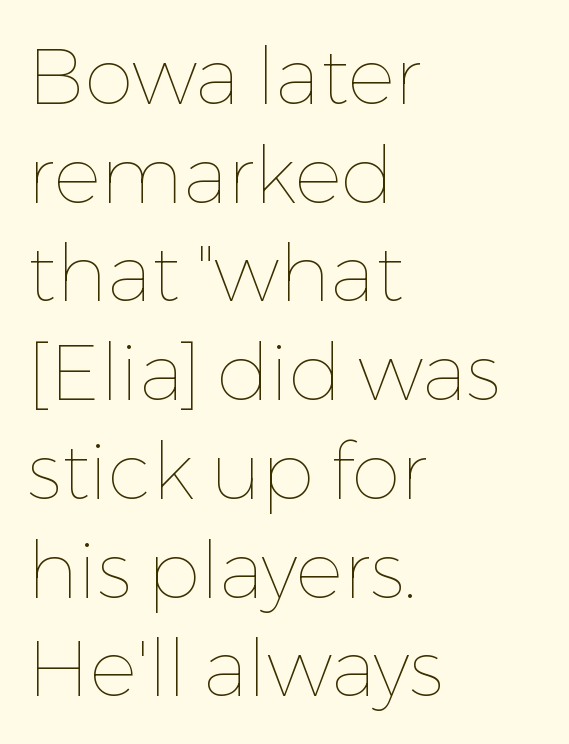
The image shows 79 px thin type, upright; set left-aligned, normal line spacing (1.25x), normal letter spacing, not underlined; low stroke contrast and a medium x-height.
